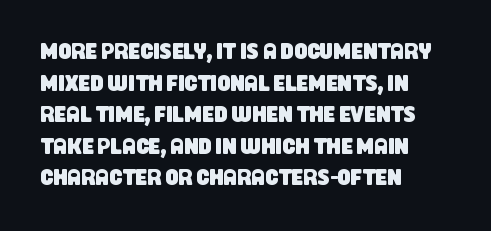
The image shows 23 px text type; set left-aligned, normal line spacing (1.37x), normal letter spacing, not underlined.
